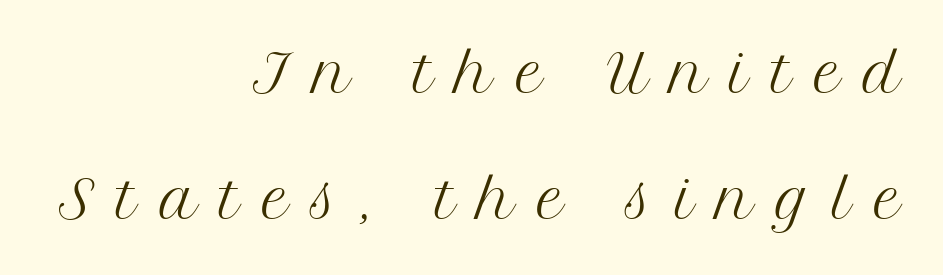
{"bold": "no", "weight": "regular", "width": "normal", "stroke_contrast": "medium", "x_height": "medium", "monospaced": "no", "underline": "no", "align": "right", "line_spacing": "loose", "line_spacing_ratio": 2.43, "letter_spacing": "wide", "letter_spacing_em": 0.43, "glyph_px": 52}
